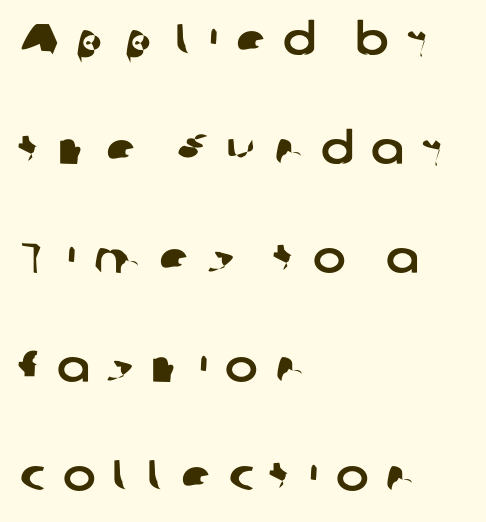
The image shows 44 px sans-serif type; set left-aligned, loose line spacing (2.48x), unusually wide letter spacing (+0.39 em), not underlined; low stroke contrast and a medium x-height.
